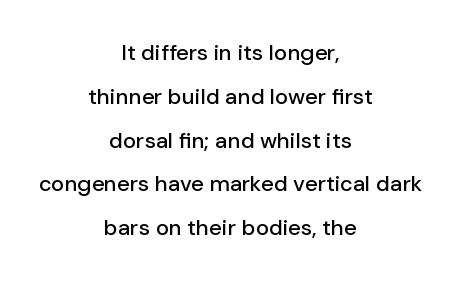
Q: Is the text italic (slanted)? A: No, it is upright.
Q: Is the text underlined? A: No.
Q: How is the paragraph aligned? A: Centered.
Q: Is the spacing between letters normal or unusually wide? A: Normal.
Q: Is the spacing between lines tight, normal or loose? A: Loose.
